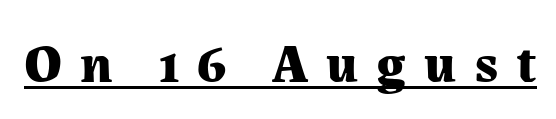
Italic: no, the glyphs are upright roman. On the weight axis this lands at bold, roughly 700. Here the designer chose a conventional face with non-uniform glyph widths. The letters are spread apart with noticeably loose tracking. The typeface chosen for these lines features serifs.
